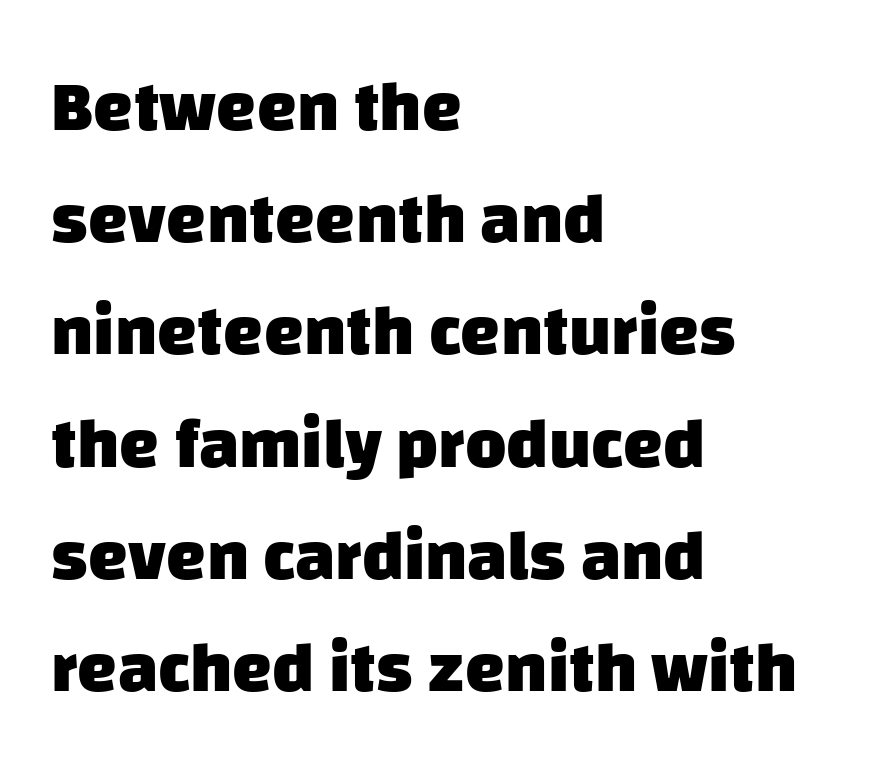
The image shows 71 px heavy sans-serif type; set left-aligned, normal line spacing (1.58x), normal letter spacing, not underlined; low stroke contrast and a large x-height.
